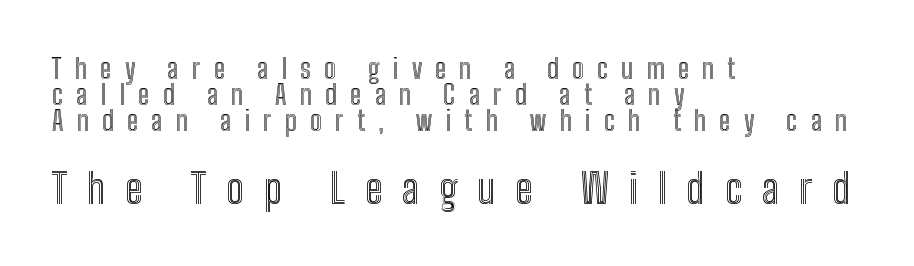
Q: Is the text italic (slanted)? A: No, it is upright.
Q: Is the text underlined? A: No.
Q: How is the paragraph aligned? A: Left-aligned.
Q: Is the spacing between letters normal or unusually wide? A: Unusually wide.
Q: Is the spacing between lines tight, normal or loose? A: Tight.
Q: Which block of text is set in a larger size, the first (top) or the second (bottom)? A: The second (bottom) one.
Q: Width (condensed, normal, or wide)? A: Condensed.
Q: x-height? A: Medium.
Q: Monospaced? A: No.
